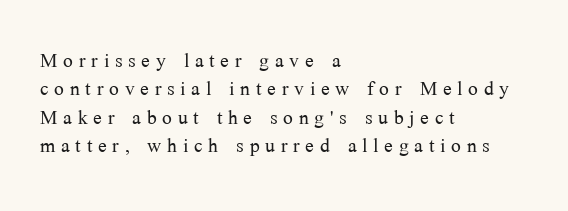
{"italic": "no", "bold": "no", "underline": "no", "align": "left", "line_spacing": "tight", "line_spacing_ratio": 1.09, "letter_spacing": "wide", "letter_spacing_em": 0.22, "glyph_px": 26}
